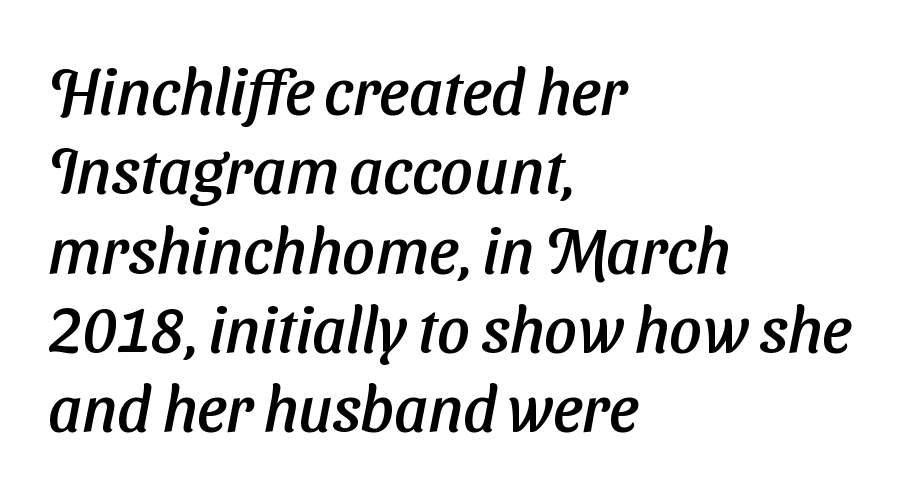
The image shows 64 px sans-serif type; set left-aligned, line spacing 1.24x, normal letter spacing, not underlined; low stroke contrast and a medium x-height.
